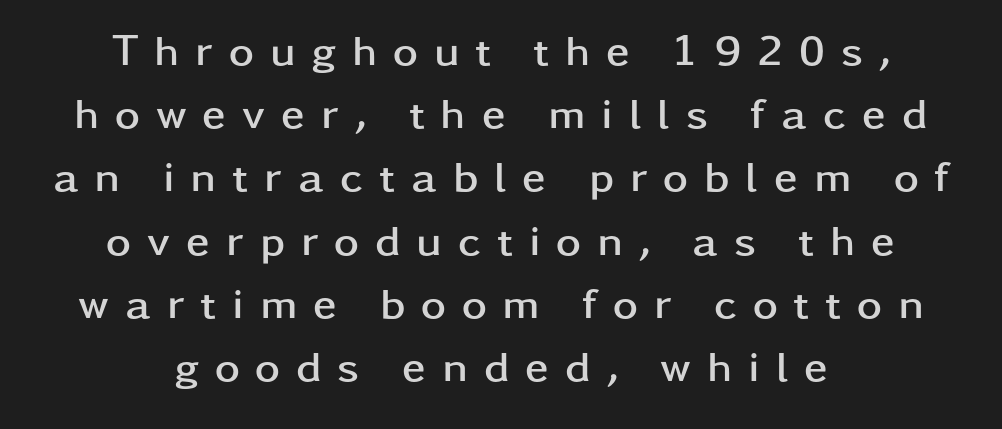
The image shows 43 px semibold, wide sans-serif type, upright; set centered, normal line spacing (1.47x), unusually wide letter spacing (+0.37 em), not underlined; low stroke contrast and a medium x-height.
